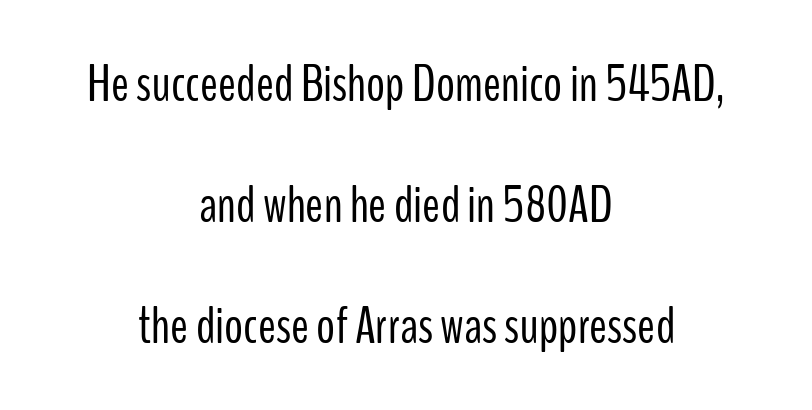
The characters display no serif detailing; their extremities are plain. A quiet, ordinary-to-light weight characterises the typeface. Default kerning and tracking; the words read as compact shapes. Notice the wide empty band between every row — that's loose leading.
